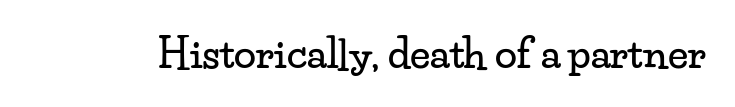
Q: Is the text italic (slanted)? A: No, it is upright.
Q: Is the typeface a serif or a sans-serif typeface? A: Serif.
Q: Is the text underlined? A: No.
Q: Is the spacing between letters normal or unusually wide? A: Normal.
Q: Width (condensed, normal, or wide)? A: Wide.
Q: Stroke contrast? A: Low.
Q: x-height? A: Small.
Q: Monospaced? A: No.
